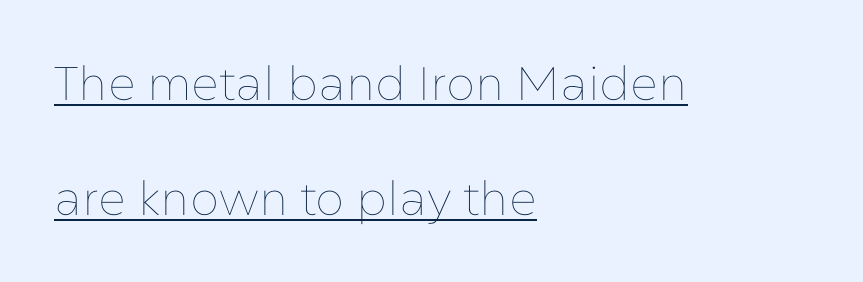
The line-height multiplier appears high, well above default. The line texture is even and compact thanks to regular tracking. Stroke mass is kept to a normal reading level or below. Every stem runs plumb, perpendicular to the baseline.
